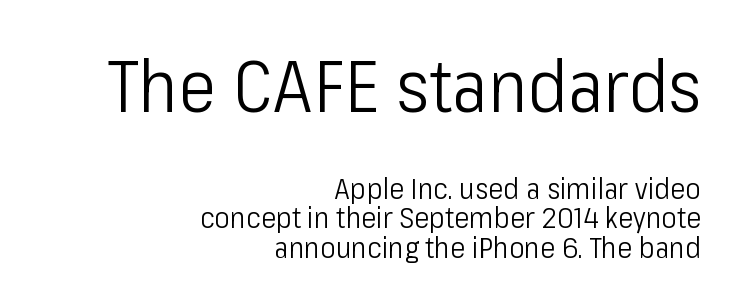
Q: Is the text bold? A: No.
Q: Is the text italic (slanted)? A: No, it is upright.
Q: Is the typeface a serif or a sans-serif typeface? A: Sans-serif.
Q: Is the text underlined? A: No.
Q: How is the paragraph aligned? A: Right-aligned.
Q: Is the spacing between letters normal or unusually wide? A: Normal.
Q: Is the spacing between lines tight, normal or loose? A: Tight.
Q: Which block of text is set in a larger size, the first (top) or the second (bottom)? A: The first (top) one.
Q: Width (condensed, normal, or wide)? A: Condensed.
Q: Stroke contrast? A: Low.
Q: x-height? A: Medium.
Q: Monospaced? A: No.
